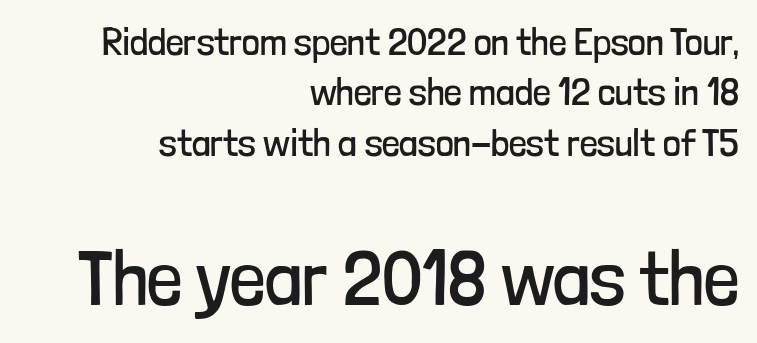
Q: Is the text bold? A: No.
Q: Is the text italic (slanted)? A: No, it is upright.
Q: Is the typeface a serif or a sans-serif typeface? A: Sans-serif.
Q: Is the text underlined? A: No.
Q: How is the paragraph aligned? A: Right-aligned.
Q: Is the spacing between letters normal or unusually wide? A: Normal.
Q: Is the spacing between lines tight, normal or loose? A: Normal.
Q: Which block of text is set in a larger size, the first (top) or the second (bottom)? A: The second (bottom) one.
Q: Width (condensed, normal, or wide)? A: Condensed.
Q: Stroke contrast? A: Low.
Q: x-height? A: Medium.
Q: Monospaced? A: No.
